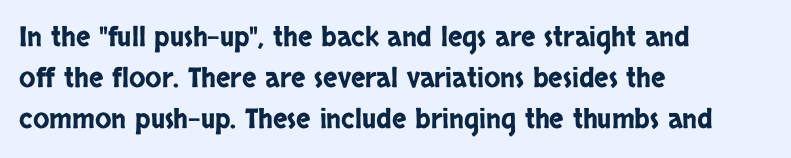
The image shows 27 px text type, upright; set left-aligned, normal line spacing (1.51x), normal letter spacing, not underlined.
